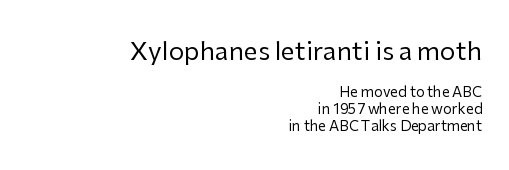
Q: Is the text bold? A: No.
Q: Is the text italic (slanted)? A: No, it is upright.
Q: Is the text underlined? A: No.
Q: How is the paragraph aligned? A: Right-aligned.
Q: Is the spacing between letters normal or unusually wide? A: Normal.
Q: Which block of text is set in a larger size, the first (top) or the second (bottom)? A: The first (top) one.
